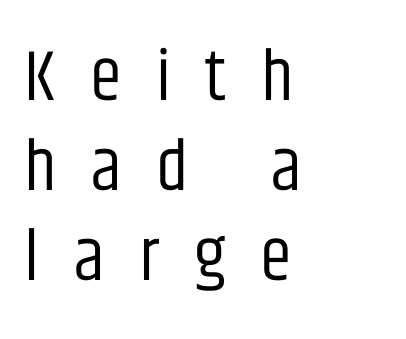
Descender tails drop into unmarked territory. Is the block centered? No — it sits flush against the left margin. The characters are drawn with everyday or finer stroke widths. Spacing verdict: proportional, widths tailored to each character.
